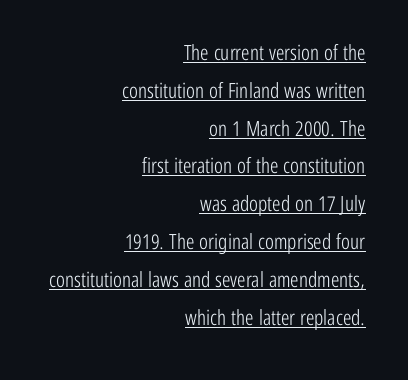
Q: Is the text bold? A: No.
Q: Is the text italic (slanted)? A: No, it is upright.
Q: Is the text underlined? A: Yes.
Q: How is the paragraph aligned? A: Right-aligned.
Q: Is the spacing between letters normal or unusually wide? A: Normal.
